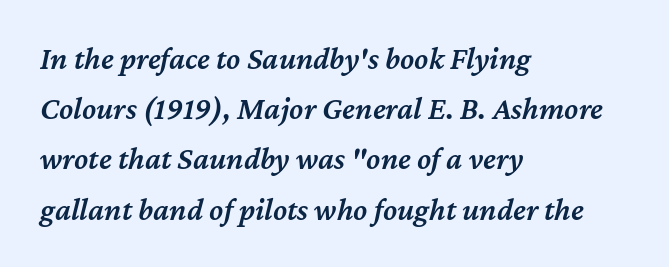
The rendering applies a slant to the glyphs. The face used here is rendered with its standard letterfit. Normally led — the rows are evenly, conventionally spaced. Each line starts at the same left margin while the right side varies.
